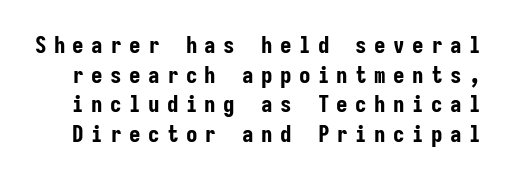
{"italic": "no", "bold": "yes", "underline": "no", "line_spacing": "normal", "line_spacing_ratio": 1.29, "letter_spacing": "wide", "letter_spacing_em": 0.32, "glyph_px": 23}
